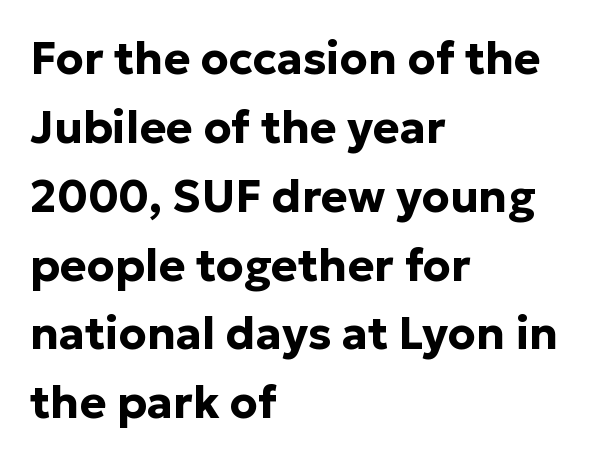
{"serif": "no", "italic": "no", "bold": "yes", "weight": "bold", "width": "normal", "stroke_contrast": "low", "x_height": "medium", "monospaced": "no", "underline": "no", "align": "left", "line_spacing": "normal", "line_spacing_ratio": 1.53, "letter_spacing": "normal", "letter_spacing_em": 0.0, "glyph_px": 45}
